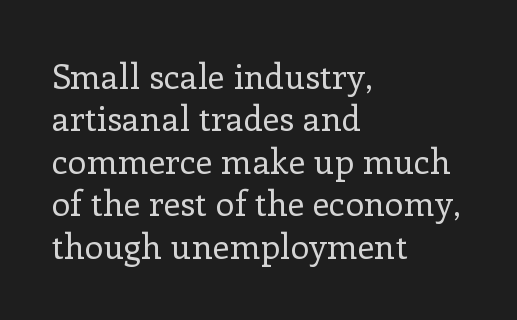
Descenders hang freely into open space. Words appear dense and cohesive because spacing is normal. Leading matches the norm, producing a regular column. Style check: upright.
